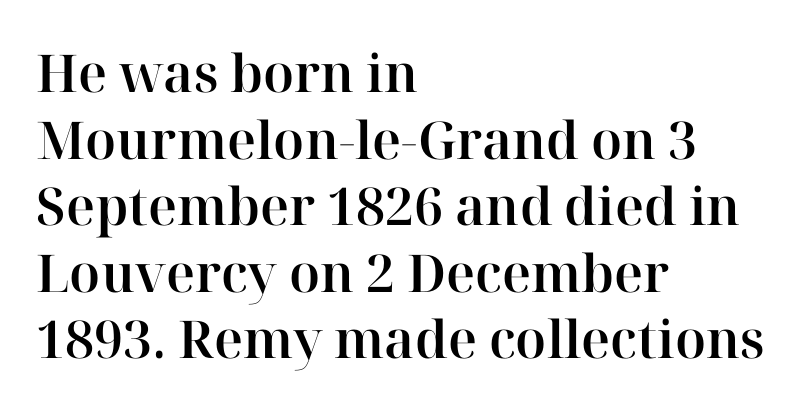
Q: Is the text italic (slanted)? A: No, it is upright.
Q: Is the typeface a serif or a sans-serif typeface? A: Serif.
Q: Is the text underlined? A: No.
Q: How is the paragraph aligned? A: Left-aligned.
Q: Is the spacing between letters normal or unusually wide? A: Normal.
Q: Is the spacing between lines tight, normal or loose? A: Normal.
Q: Width (condensed, normal, or wide)? A: Normal.
Q: Stroke contrast? A: High.
Q: x-height? A: Medium.
Q: Monospaced? A: No.
